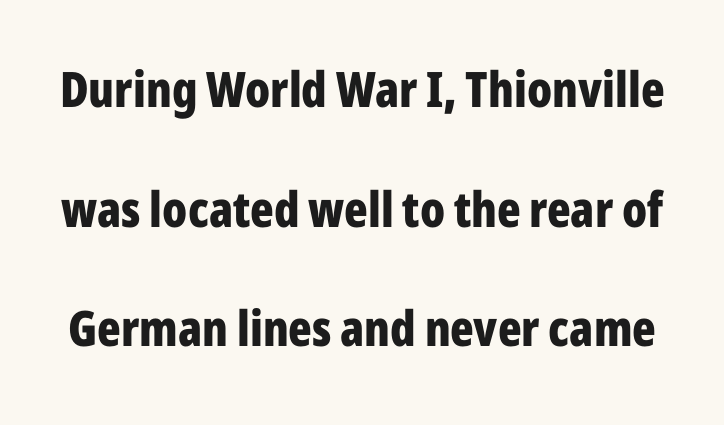
{"serif": "no", "italic": "no", "bold": "yes", "weight": "bold", "width": "condensed", "stroke_contrast": "low", "x_height": "medium", "monospaced": "no", "underline": "no", "line_spacing": "loose", "line_spacing_ratio": 2.44, "letter_spacing": "normal", "letter_spacing_em": 0.0, "glyph_px": 49}
